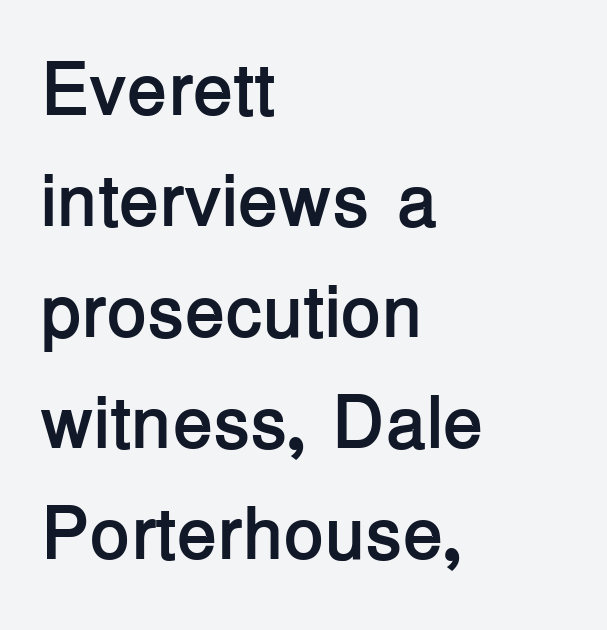
Q: Is the text bold? A: Yes.
Q: Is the text italic (slanted)? A: No, it is upright.
Q: Is the typeface a serif or a sans-serif typeface? A: Sans-serif.
Q: Is the text underlined? A: No.
Q: How is the paragraph aligned? A: Left-aligned.
Q: Is the spacing between letters normal or unusually wide? A: Normal.
Q: Is the spacing between lines tight, normal or loose? A: Normal.
Q: Width (condensed, normal, or wide)? A: Normal.
Q: Stroke contrast? A: Low.
Q: x-height? A: Medium.
Q: Monospaced? A: No.
